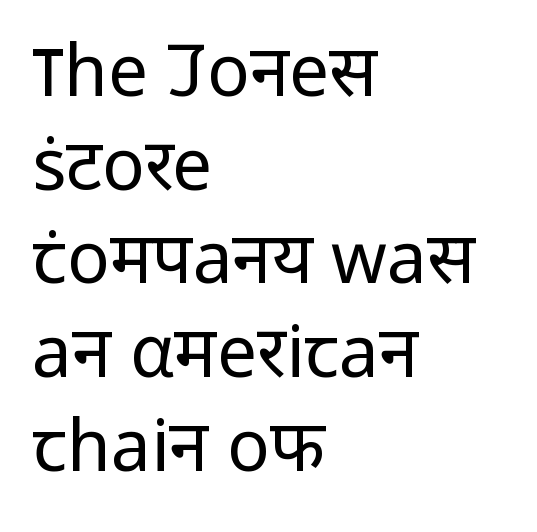
The image shows 71 px regular-weight sans-serif type, upright; set left-aligned, normal line spacing (1.32x), normal letter spacing, not underlined; low stroke contrast and a medium x-height.
